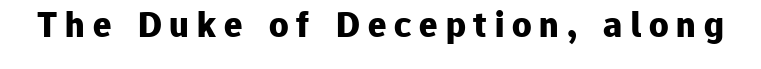
{"serif": "no", "italic": "no", "bold": "yes", "weight": "bold", "width": "normal", "stroke_contrast": "low", "x_height": "medium", "monospaced": "no", "underline": "no", "letter_spacing": "wide", "letter_spacing_em": 0.21, "glyph_px": 38}
